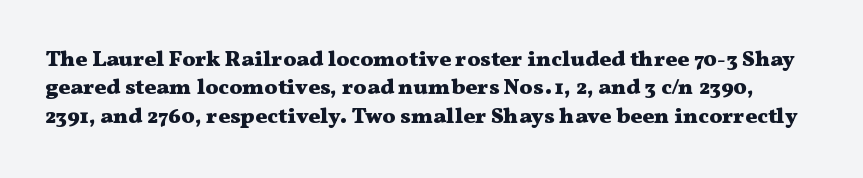
The image shows 22 px bold type, upright; set normal line spacing (1.29x), normal letter spacing, not underlined.
